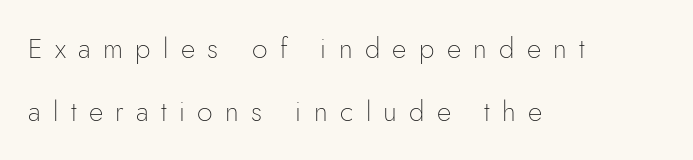
The image shows 28 px thin sans-serif type, upright; set left-aligned, loose line spacing (2.24x), unusually wide letter spacing (+0.44 em), not underlined; low stroke contrast and a small x-height.
